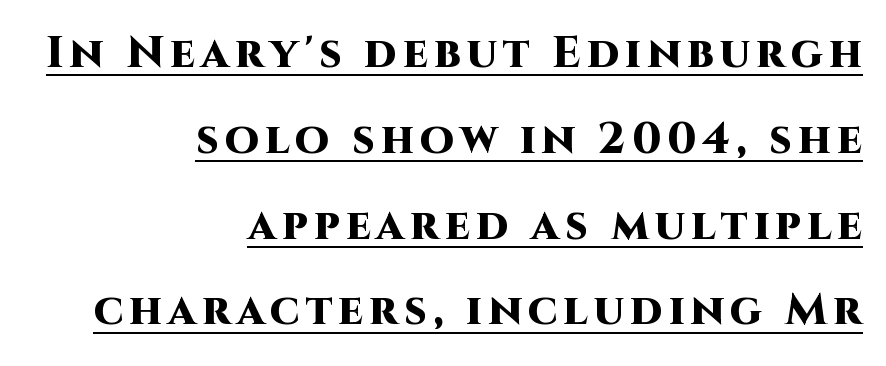
Leftover space on each line is placed entirely before the opening word. Note: no serifs on the glyphs. It's the straight-up-and-down kind of type. The lines are spread far apart with generous leading. Is this a fixed-width face? No — the glyphs have proportional, varying widths.
